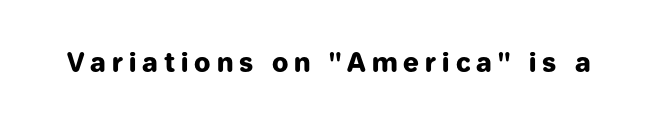
Has an underline been added? It has not. Substantial extra tracking has been applied to these lines. Italic? Not at all — the glyphs are vertical. This is heavy type, rendered in bold.
